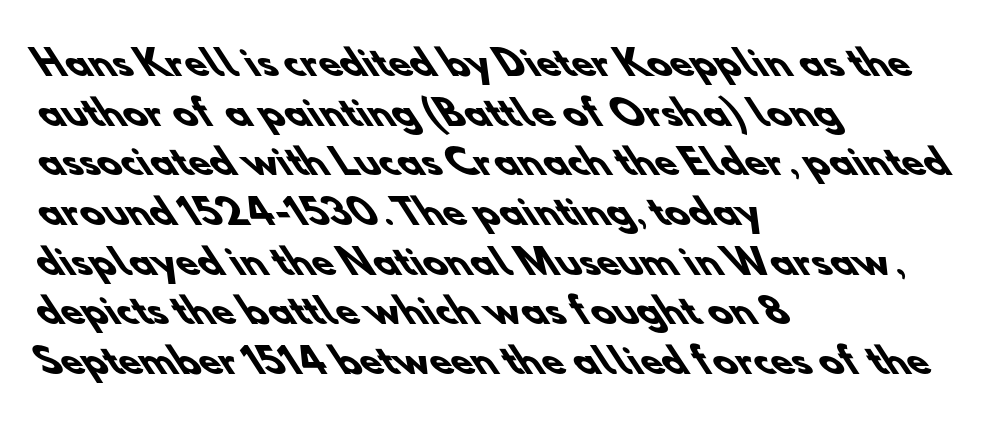
Note the varied advance widths — an 'i' is clearly narrower than an 'm'. What weight is shown? A full bold with thick strokes. Horizontal alignment here is leftward, the default for most running prose. The string is rendered with underlining switched off. Serif or sans? Sans — the stroke terminals are bare. Observe the ordinary spacing: letters are neighbours, not strangers.
